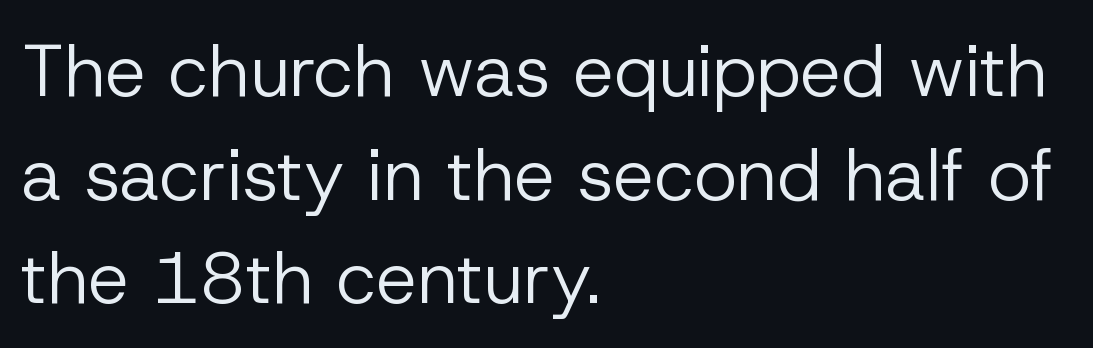
{"serif": "no", "italic": "no", "bold": "no", "weight": "regular", "width": "normal", "stroke_contrast": "low", "x_height": "medium", "monospaced": "no", "underline": "no", "align": "left", "line_spacing": "normal", "line_spacing_ratio": 1.42, "letter_spacing": "normal", "letter_spacing_em": 0.0, "glyph_px": 73}
